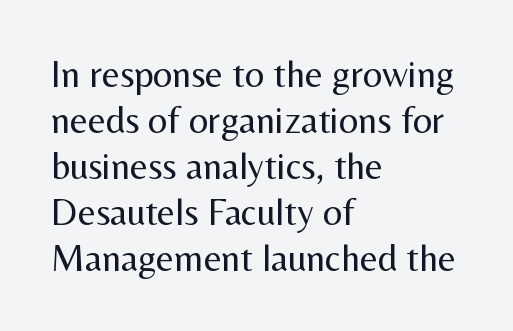
Q: Is the text bold? A: No.
Q: Is the text italic (slanted)? A: No, it is upright.
Q: Is the typeface a serif or a sans-serif typeface? A: Sans-serif.
Q: Is the text underlined? A: No.
Q: How is the paragraph aligned? A: Left-aligned.
Q: Is the spacing between letters normal or unusually wide? A: Normal.
Q: Width (condensed, normal, or wide)? A: Normal.
Q: Stroke contrast? A: Medium.
Q: x-height? A: Medium.
Q: Monospaced? A: No.
